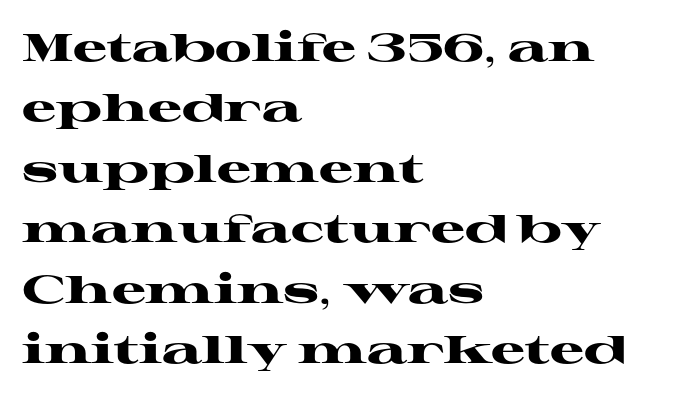
The image shows 38 px heavy, wide serif type, upright; set left-aligned, normal line spacing (1.59x), normal letter spacing, not underlined; high stroke contrast and a medium x-height.
